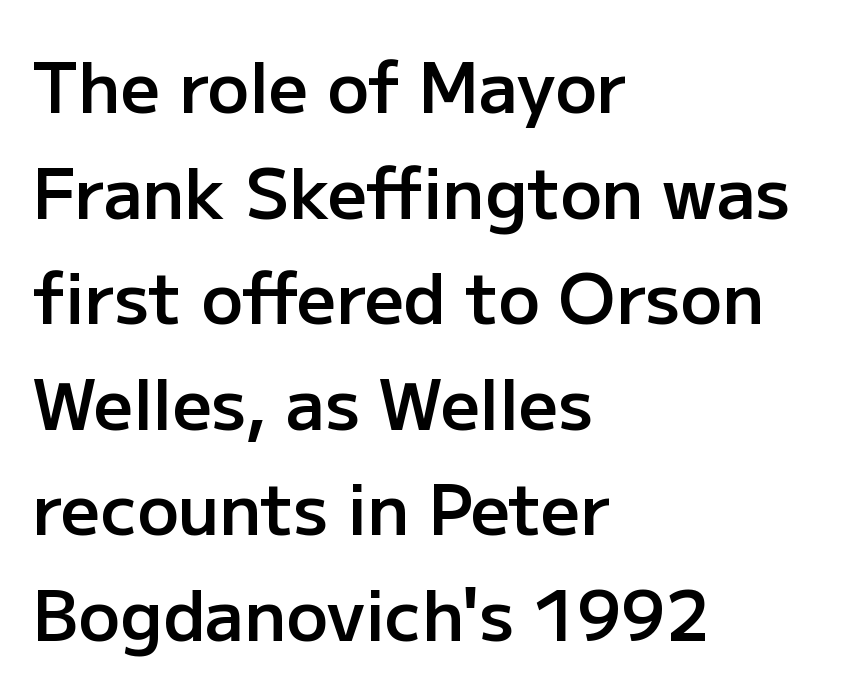
Leading matches the norm, producing a regular column. The passage shown is typeset with a sans-serif family. Every letter is mildly thick-stroked: semibold rather than bold. Check under the words: just untouched page. Leftover space on each line is placed entirely after the last word.
